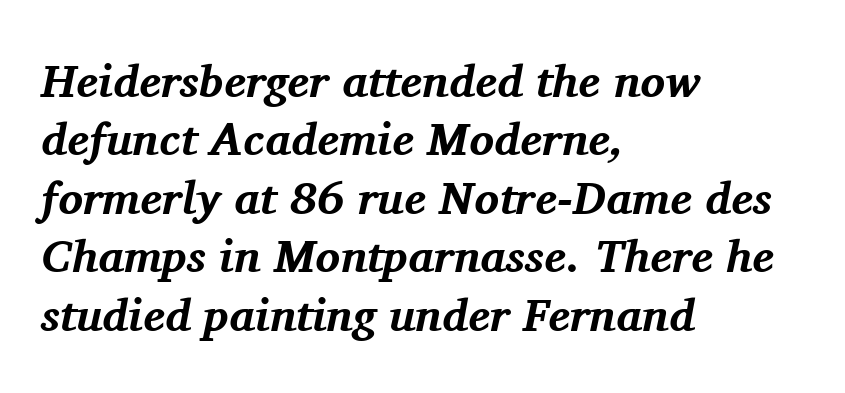
{"serif": "yes", "italic": "yes", "lean": "right", "slant_degrees": 11, "bold": "yes", "weight": "bold", "width": "normal", "stroke_contrast": "medium", "x_height": "medium", "monospaced": "no", "underline": "no", "align": "left", "line_spacing": "normal", "line_spacing_ratio": 1.27, "letter_spacing": "normal", "letter_spacing_em": 0.0, "glyph_px": 46}
